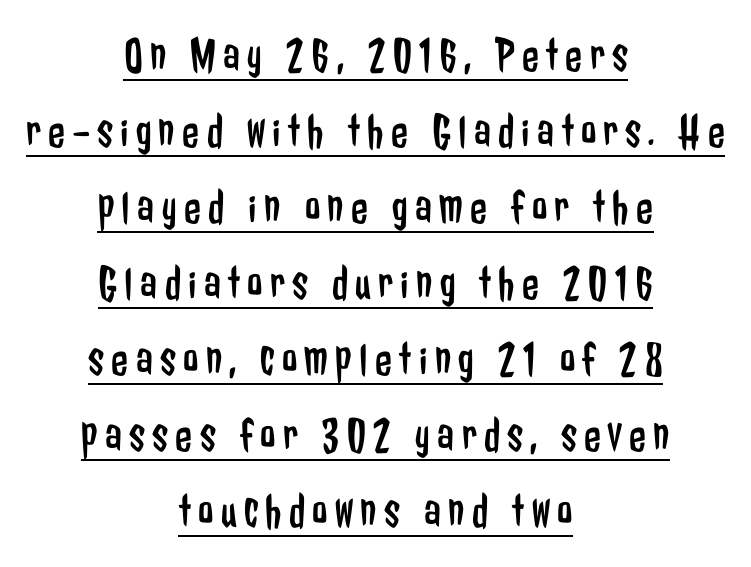
The image shows 49 px regular-weight, condensed sans-serif type, upright; set centered, normal line spacing (1.55x), underlined; low stroke contrast and a medium x-height.
